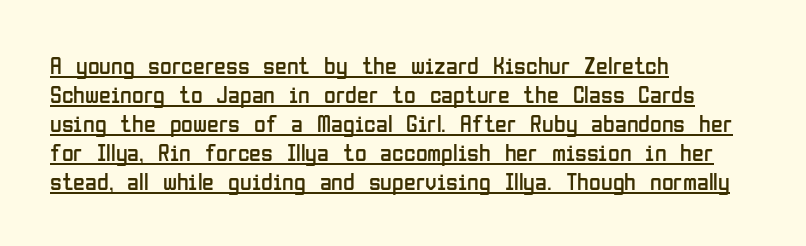
The typeface has the unassuming heft of standard copy or less. A student would call this left alignment; a typographer would say flush left, rag right. The typography opts for an upright posture over an oblique one. The letterforms sit shoulder to shoulder at normal distance. Underlining? Definitely there.
